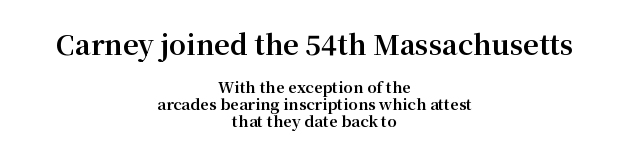
{"italic": "no", "bold": "yes", "underline": "no", "align": "center", "line_spacing": "tight", "line_spacing_ratio": 1.13, "letter_spacing": "normal", "letter_spacing_em": 0.0, "larger_block": "first", "size_ratio": 1.8, "glyph_px": 27}
